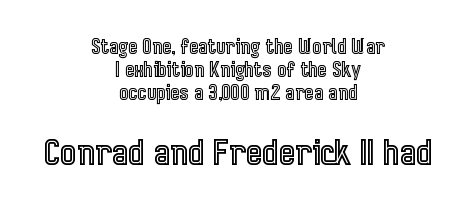
The image shows 35 px condensed type, upright; set centered, tight line spacing (1.15x), normal letter spacing, not underlined; the second (bottom) block is 1.75x larger; a medium x-height.
